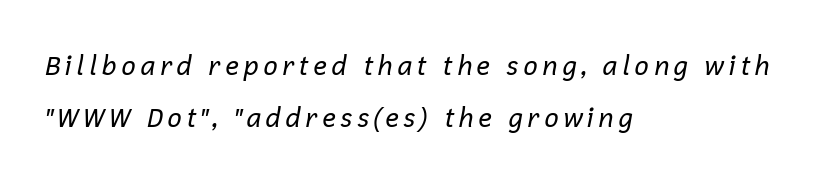
Q: Is the text bold? A: No.
Q: Is the text italic (slanted)? A: Yes, it leans right by about 12 degrees.
Q: Is the text underlined? A: No.
Q: How is the paragraph aligned? A: Left-aligned.
Q: Is the spacing between lines tight, normal or loose? A: Loose.
